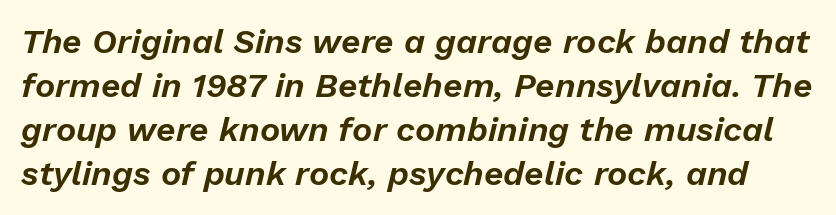
{"italic": "yes", "lean": "right", "slant_degrees": 13, "width": "normal", "stroke_contrast": "low", "x_height": "medium", "monospaced": "no", "underline": "no", "line_spacing": "normal", "line_spacing_ratio": 1.29, "letter_spacing": "normal", "letter_spacing_em": 0.0, "glyph_px": 34}
